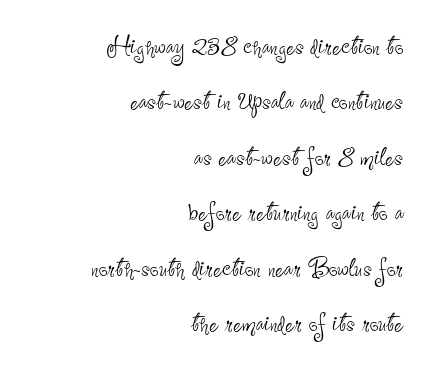
Characters follow at the spacing the type designer built in. The passage shown is typed in a proportional face where columns would drift. A light-to-regular cut is what we see here. Grotesque or geometric, the face here clearly has no serifs. Leftover space on each line is placed entirely before the opening word.
